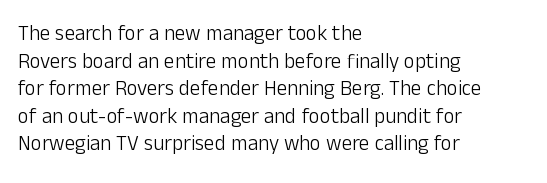
Teacher's note: observe the even left margin — that is flush-left alignment. The line texture is even and compact thanks to regular tracking. The lettering stays uniformly vertical, giving the passage a roman look. The baseline area is clear.
